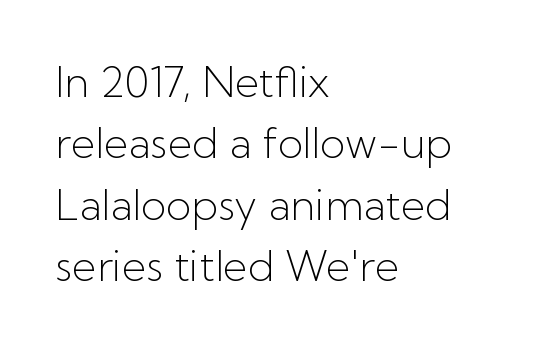
The image shows 42 px light sans-serif type, upright; set left-aligned, normal line spacing (1.46x), normal letter spacing, not underlined; low stroke contrast and a medium x-height.
